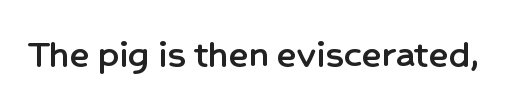
Students, note that the glyphs here touch the page at normal intervals. The gap between lines stays unmarked. The characters display no serif detailing; their extremities are plain. You could not count columns in this text — the font is proportionally spaced. Posture: straight, roman, zero tilt.
